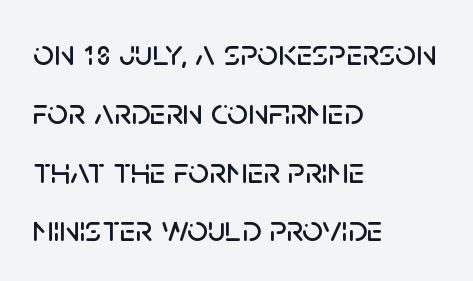
{"serif": "no", "italic": "no", "width": "normal", "stroke_contrast": "low", "x_height": "large", "monospaced": "no", "underline": "no", "align": "left", "line_spacing": "normal", "line_spacing_ratio": 1.59, "letter_spacing": "normal", "letter_spacing_em": 0.0, "glyph_px": 37}
